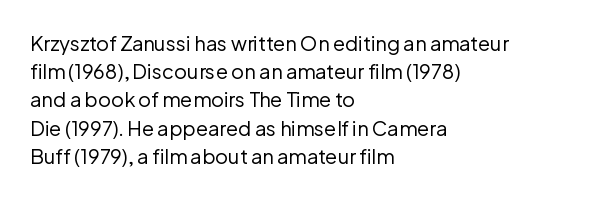
{"italic": "no", "bold": "no", "underline": "no", "align": "left", "line_spacing": "normal", "line_spacing_ratio": 1.41, "letter_spacing": "normal", "letter_spacing_em": 0.0, "glyph_px": 20}
